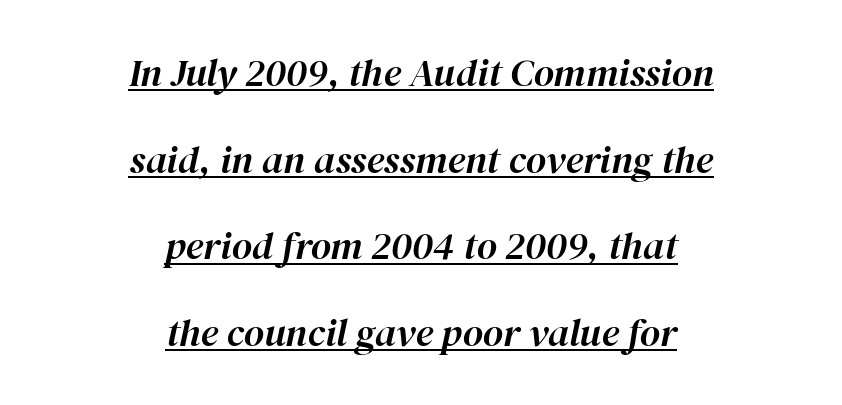
The image shows 39 px text type, italic (leaning right); set centered, loose line spacing (2.22x), normal letter spacing, underlined; high stroke contrast and a medium x-height.
